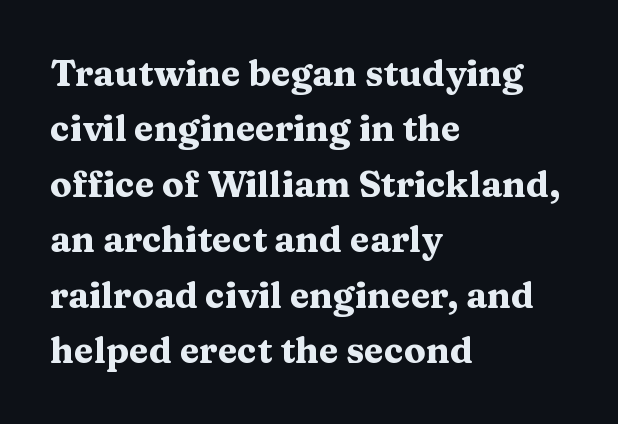
The image shows 36 px heavy, wide serif type, upright; set left-aligned, normal line spacing (1.54x), normal letter spacing, not underlined; medium stroke contrast and a medium x-height.
